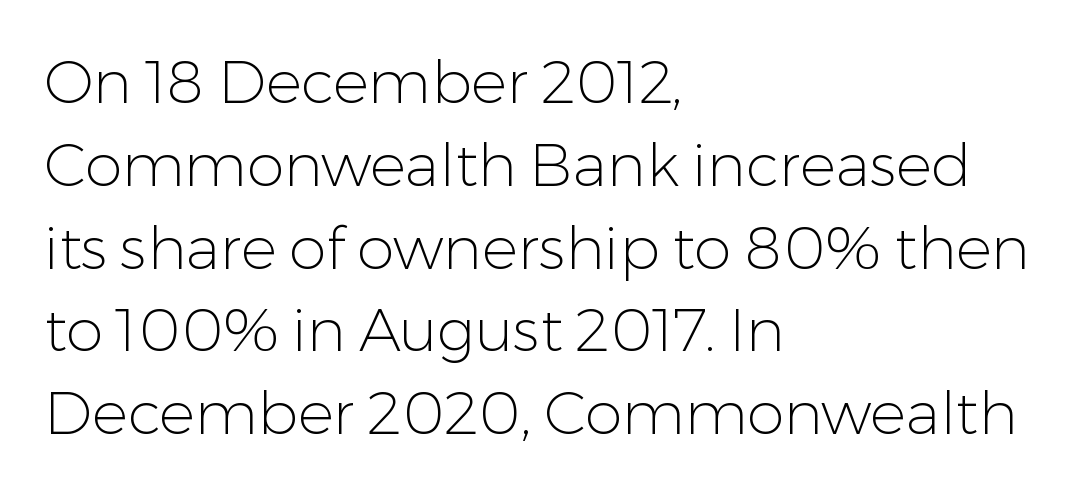
{"serif": "no", "italic": "no", "bold": "no", "weight": "light", "width": "normal", "stroke_contrast": "low", "x_height": "medium", "monospaced": "no", "underline": "no", "align": "left", "line_spacing": "normal", "line_spacing_ratio": 1.38, "letter_spacing": "normal", "letter_spacing_em": 0.0, "glyph_px": 60}
